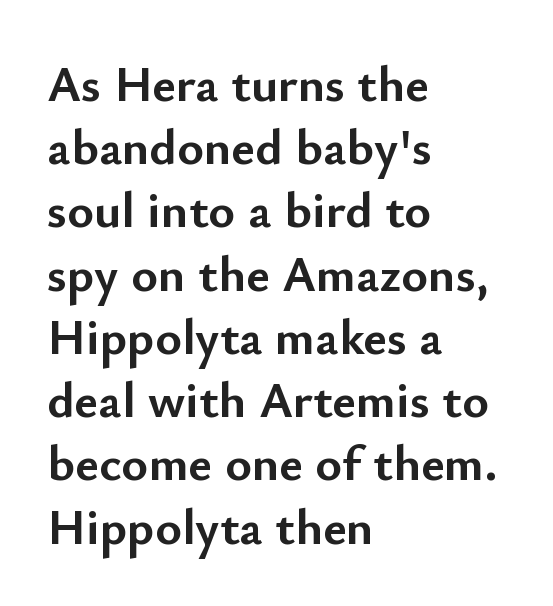
{"serif": "no", "italic": "no", "bold": "yes", "weight": "semibold", "width": "normal", "stroke_contrast": "low", "x_height": "small", "monospaced": "no", "underline": "no", "align": "left", "line_spacing_ratio": 1.24, "letter_spacing": "normal", "letter_spacing_em": 0.0, "glyph_px": 51}
